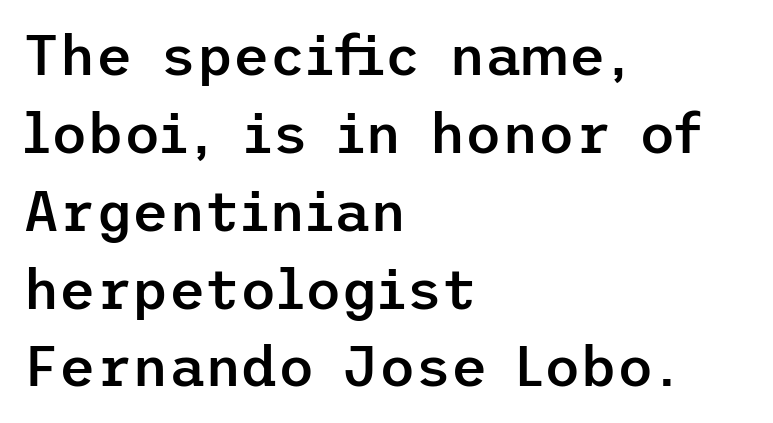
The image shows 56 px semibold sans-serif type, upright; set left-aligned, normal line spacing (1.39x), normal letter spacing, not underlined; low stroke contrast and a medium x-height.
